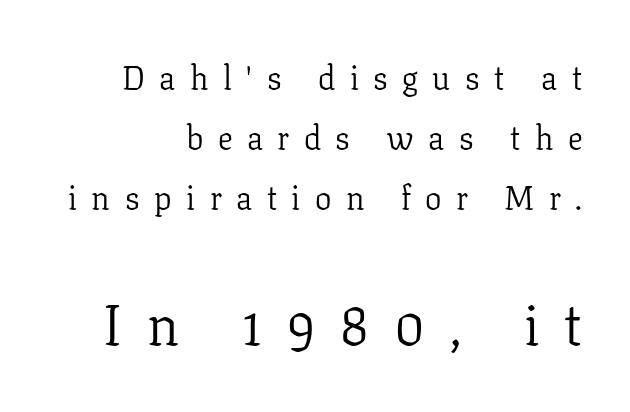
{"serif": "yes", "italic": "no", "bold": "no", "weight": "light", "width": "normal", "stroke_contrast": "low", "x_height": "medium", "monospaced": "no", "underline": "no", "align": "right", "line_spacing_ratio": 1.82, "letter_spacing": "wide", "letter_spacing_em": 0.44, "larger_block": "second", "size_ratio": 1.73, "glyph_px": 57}
